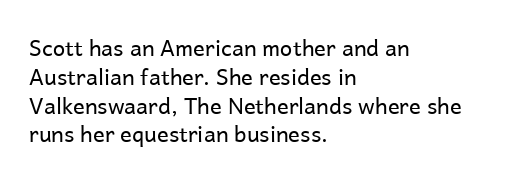
No extra ink here — the face is not bold. The ragged edge is on the right, which tells us the setting is flush left. Decoration check: the copy has no underline. Between one letter and the next there's only the usual sliver of space. No italicization has been applied; the sample stays upright. Successive baselines arrive at the customary interval.
